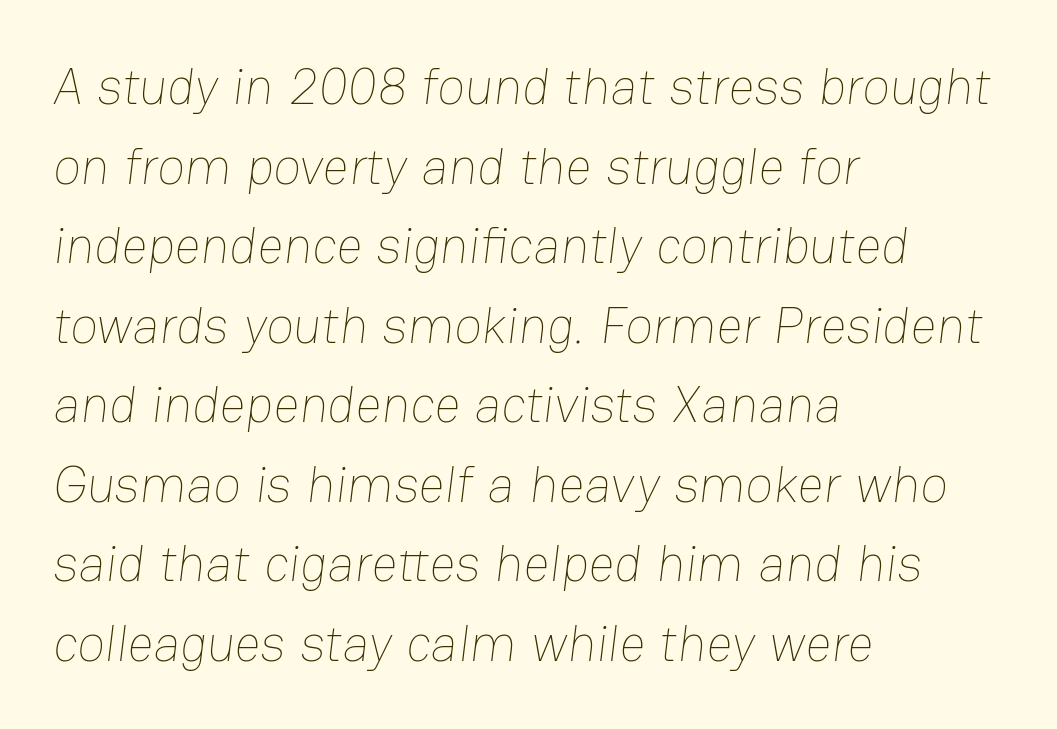
{"bold": "no", "weight": "thin", "width": "normal", "stroke_contrast": "low", "x_height": "medium", "monospaced": "no", "underline": "no", "align": "left", "line_spacing": "normal", "line_spacing_ratio": 1.56, "letter_spacing": "normal", "letter_spacing_em": 0.0, "glyph_px": 51}
